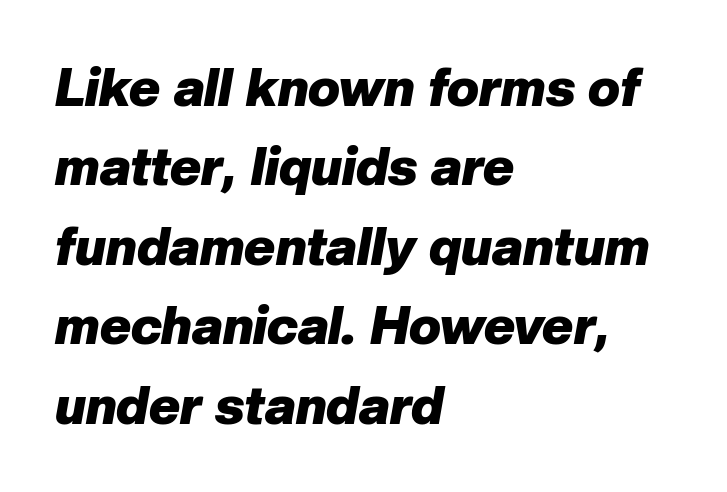
{"italic": "yes", "lean": "right", "slant_degrees": 10, "bold": "yes", "weight": "heavy", "width": "normal", "stroke_contrast": "low", "x_height": "medium", "monospaced": "no", "underline": "no", "align": "left", "line_spacing": "normal", "line_spacing_ratio": 1.5, "letter_spacing": "normal", "letter_spacing_em": 0.0, "glyph_px": 53}
